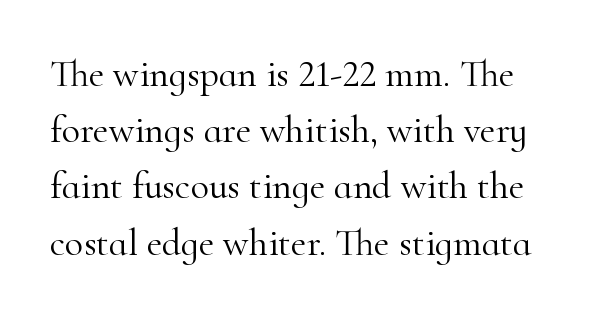
Think of a printed novel: that variable character pitch is what you see here. The area under the type is left untouched. Nothing unusual about the tracking: characters are spaced as the font intends. Unlike a clean sans, this face finishes its strokes with serifs. If you measured baseline to baseline, you'd find a middling distance.
